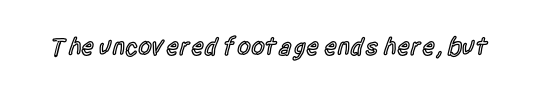
{"bold": "semi", "underline": "no", "letter_spacing": "normal", "letter_spacing_em": 0.0, "glyph_px": 25}
